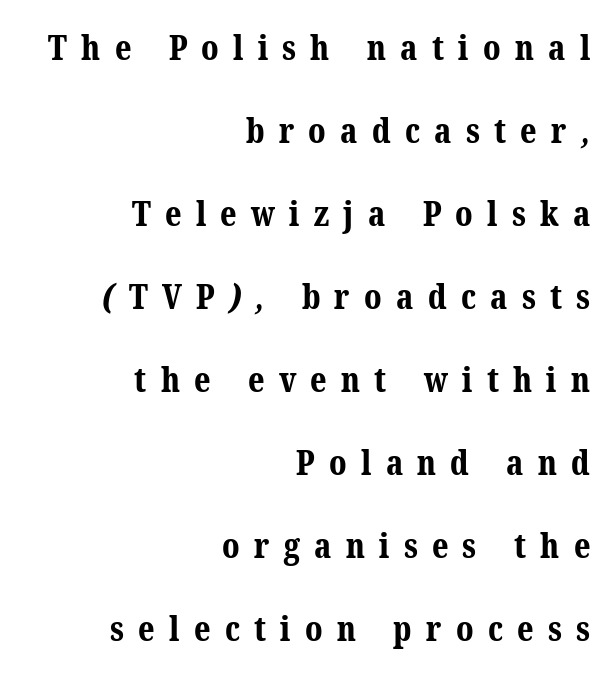
Q: Is the text bold? A: Yes.
Q: Is the typeface a serif or a sans-serif typeface? A: Serif.
Q: Is the text underlined? A: No.
Q: How is the paragraph aligned? A: Right-aligned.
Q: Is the spacing between letters normal or unusually wide? A: Unusually wide.
Q: Is the spacing between lines tight, normal or loose? A: Loose.
Q: Width (condensed, normal, or wide)? A: Normal.
Q: Stroke contrast? A: Medium.
Q: x-height? A: Medium.
Q: Monospaced? A: No.
